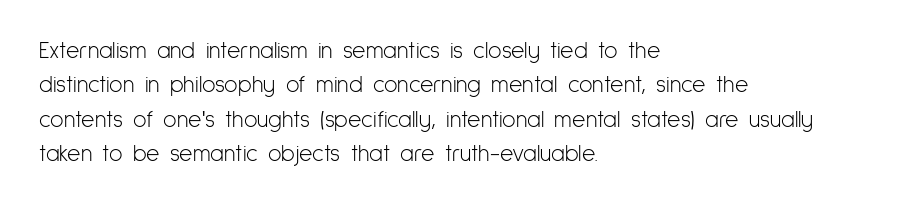
The image shows 23 px text type, upright; set left-aligned, normal line spacing (1.5x), normal letter spacing, not underlined.
